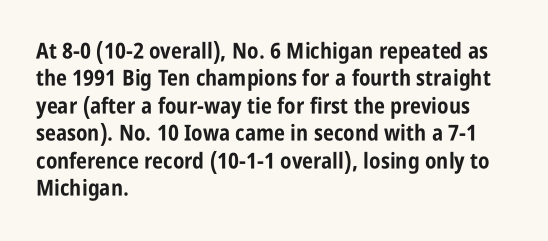
The image shows 22 px bold type, upright; set left-aligned, normal line spacing (1.25x), normal letter spacing, not underlined.
